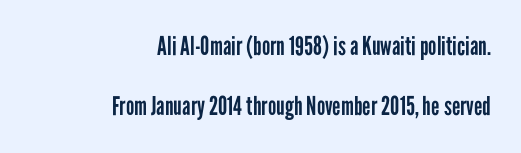
The image shows 26 px text type, upright; set right-aligned, loose line spacing (2.31x), normal letter spacing, not underlined.
